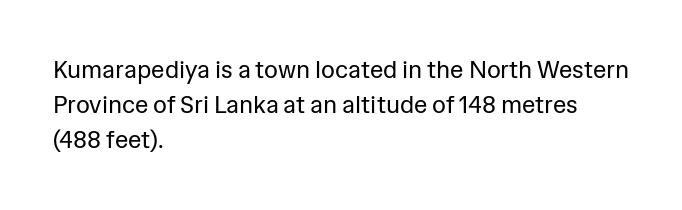
No word sits above an underline. This is the regular roman posture of the typeface. The lines in this sample share a left origin and differ only in where they stop. Successive baselines arrive at the customary interval.
